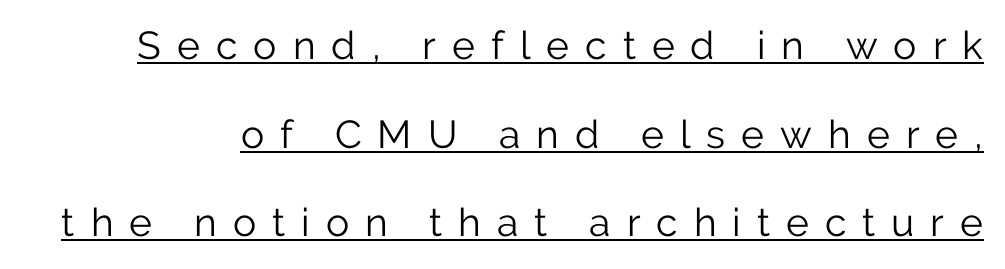
Between one letter and the next there's a generous, obvious gap. The weight would be labelled regular, book, light, or lighter still. Vertical strokes here are truly vertical. Quick note: underline on.
